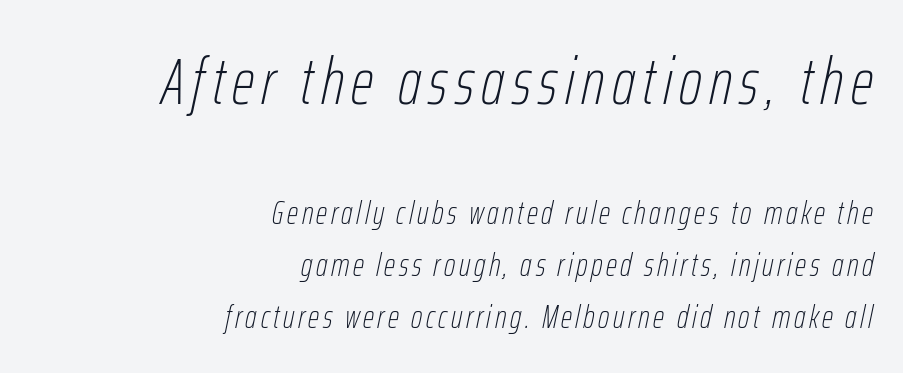
Top chunk: large. Bottom chunk: small. The space beneath each line is pristine and unruled. Note the varied advance widths — an 'i' is clearly narrower than an 'm'. Compared with ordinary roman type, these characters are visibly tilted.
